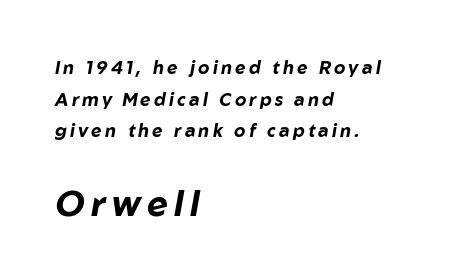
Compared with an ordinary text face, these strokes are far heavier — a full bold. The foot of each line stays bare and open. A typesetter would call this proportional, since set widths differ per character. Compared with ordinary roman type, these characters are visibly tilted. Each line starts at the same left margin while the right side varies.
